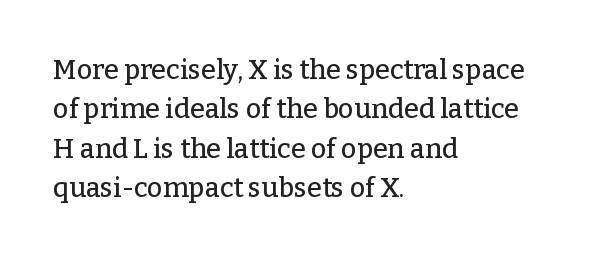
{"italic": "no", "underline": "no", "align": "left", "line_spacing": "normal", "line_spacing_ratio": 1.46, "letter_spacing": "normal", "letter_spacing_em": 0.0, "glyph_px": 27}
